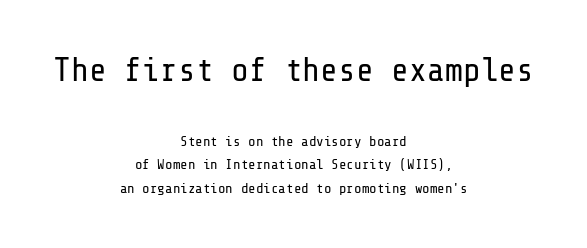
The image shows 33 px regular-weight sans-serif type, upright; set centered, normal line spacing (1.68x), normal letter spacing, not underlined; the first (top) block is 2.36x larger; low stroke contrast and a medium x-height.
